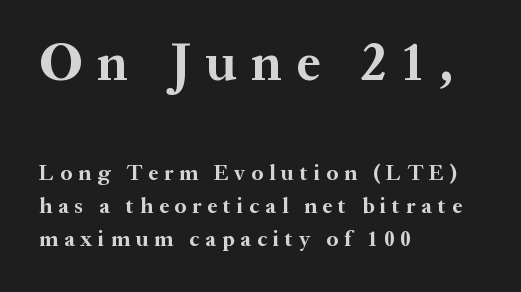
The image shows 54 px bold serif type, upright; set left-aligned, normal line spacing (1.5x), unusually wide letter spacing (+0.27 em), not underlined; the first (top) block is 2.45x larger; medium stroke contrast and a medium x-height.
